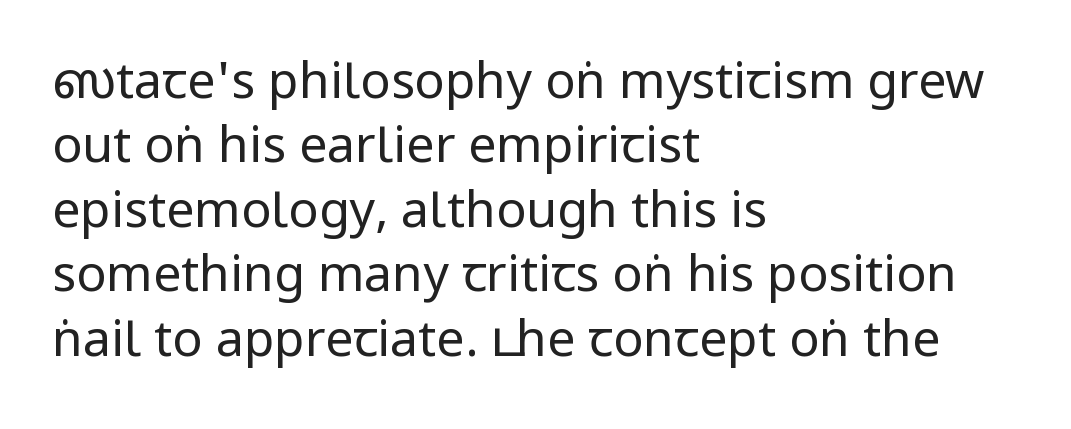
Honestly, the row spacing looks completely unremarkable. Where is the straight margin? On the left. Default kerning and tracking; the words read as compact shapes. Check under the words: just untouched page.
